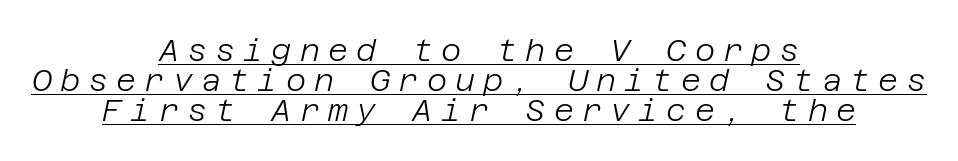
Q: Is the text bold? A: No.
Q: Is the text italic (slanted)? A: Yes, it leans right by about 12 degrees.
Q: Is the text underlined? A: Yes.
Q: How is the paragraph aligned? A: Centered.
Q: Is the spacing between letters normal or unusually wide? A: Unusually wide.
Q: Is the spacing between lines tight, normal or loose? A: Tight.
Q: Width (condensed, normal, or wide)? A: Normal.
Q: Stroke contrast? A: Low.
Q: x-height? A: Large.
